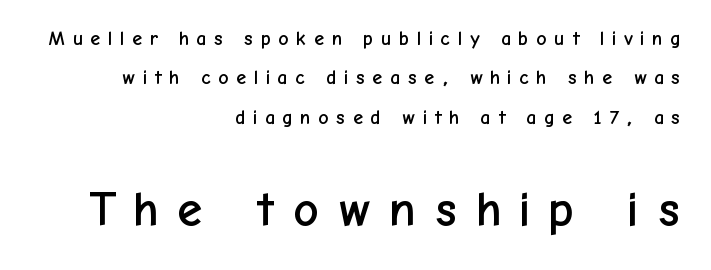
A typesetter would mark this as roman, not italic. Any mark beneath the type? The region is blank. The lower block of text is set noticeably larger than the block above it. The paragraph has a hard right edge and a soft left edge.
